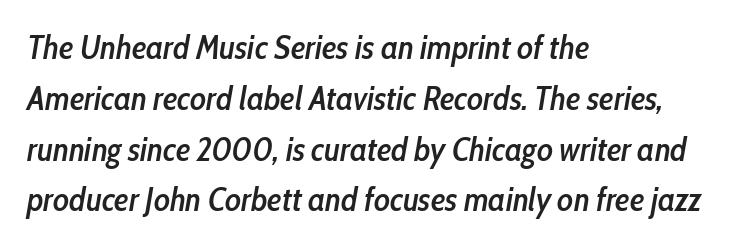
Every row of glyphs begins at an identical x-position on the left. How would I describe the line gaps? Plain and ordinary. The foot of each line stays bare and open. The rendering uses natural spacing where letterforms have individual widths. The sample has been set in demibold, a notch under bold.
